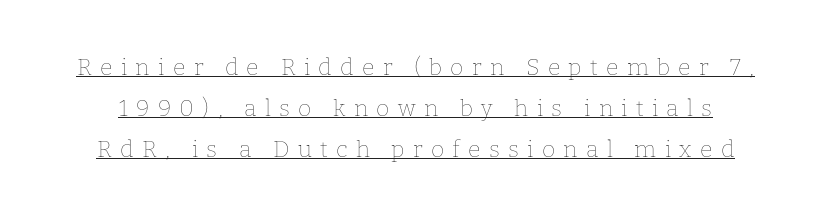
Q: Is the text bold? A: No.
Q: Is the text italic (slanted)? A: No, it is upright.
Q: Is the text underlined? A: Yes.
Q: Is the spacing between letters normal or unusually wide? A: Unusually wide.
